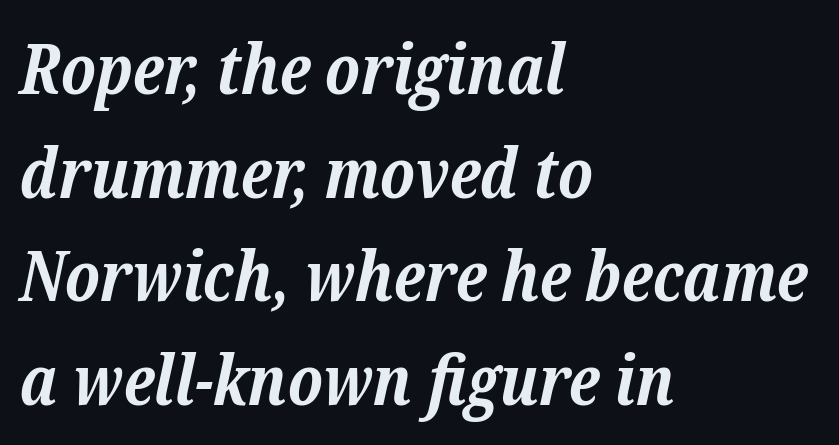
The rag falls on the right side of this text block. Notice how descenders clear the ascenders below comfortably — that's standard leading. The typesetting leans heavy: a genuine bold. The font's italic variant was chosen for this text. Here the designer chose a conventional face with non-uniform glyph widths.
